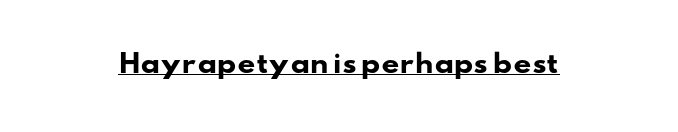
{"bold": "yes", "underline": "yes", "letter_spacing": "normal", "letter_spacing_em": 0.0, "glyph_px": 25}
